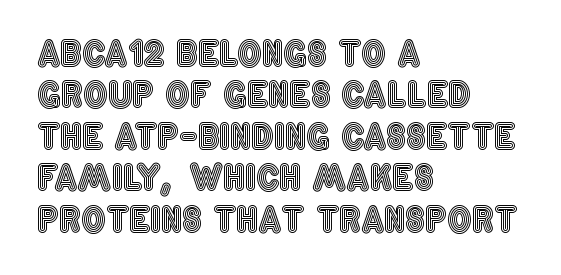
The passage shown is not underscored anywhere. Ascenders rise straight up at ninety degrees. A typesetter would call this zero additional tracking. Line starts are locked; line ends wander.
